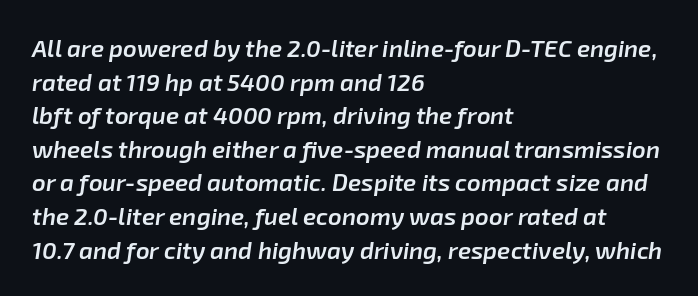
In terms of leading, this rendering sits right in the middle. No extra tracking has been applied to these lines. These lines stack with their left ends in a neat column. Rendered with sloped, italic letterforms. Emphasis by weight is partial: semibold. Decoration check: the copy has no underline.
